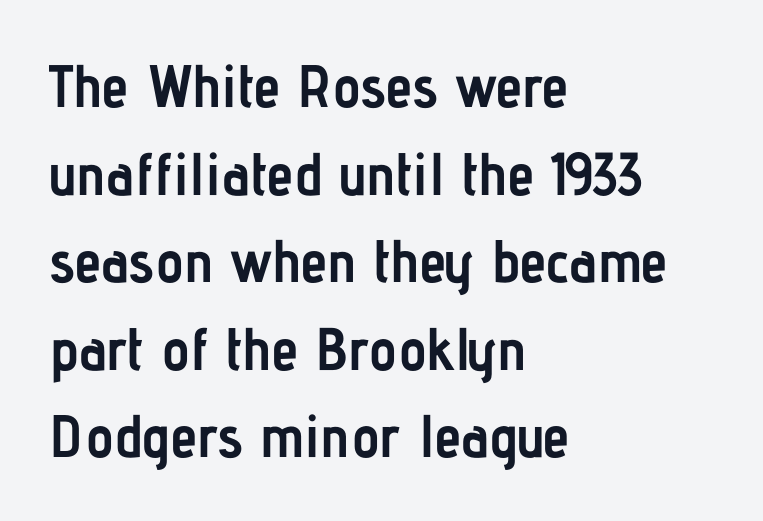
The image shows 60 px semibold, condensed sans-serif type, upright; set left-aligned, normal line spacing (1.46x), normal letter spacing, not underlined; low stroke contrast and a medium x-height.
